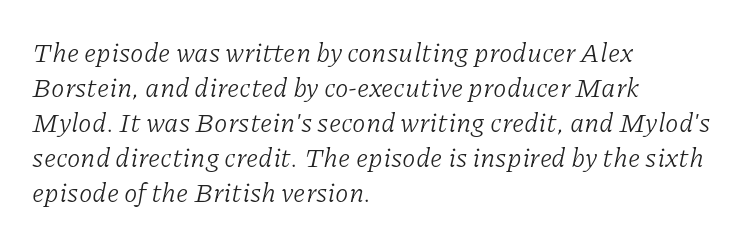
Q: Is the text bold? A: No.
Q: Is the text italic (slanted)? A: Yes, it leans right by about 11 degrees.
Q: Is the text underlined? A: No.
Q: How is the paragraph aligned? A: Left-aligned.
Q: Is the spacing between letters normal or unusually wide? A: Normal.
Q: Is the spacing between lines tight, normal or loose? A: Normal.
